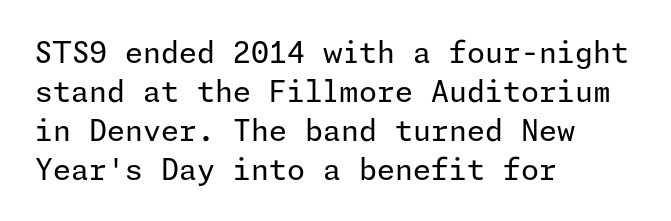
Q: Is the text bold? A: No.
Q: Is the text italic (slanted)? A: No, it is upright.
Q: Is the typeface a serif or a sans-serif typeface? A: Sans-serif.
Q: Is the text underlined? A: No.
Q: How is the paragraph aligned? A: Left-aligned.
Q: Is the spacing between letters normal or unusually wide? A: Normal.
Q: Is the spacing between lines tight, normal or loose? A: Normal.
Q: Width (condensed, normal, or wide)? A: Normal.
Q: Stroke contrast? A: Low.
Q: x-height? A: Medium.
